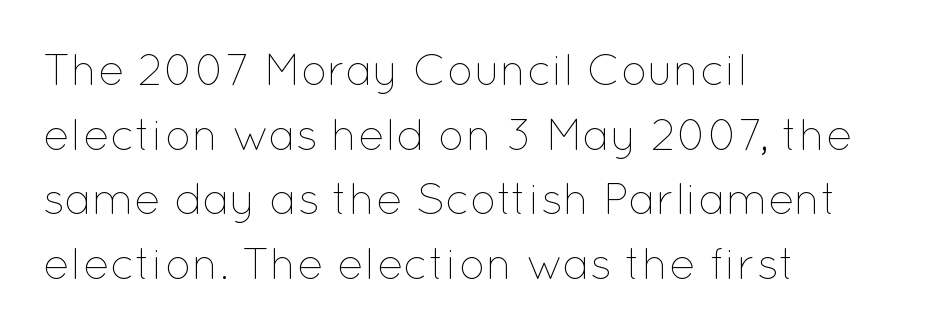
Q: Is the text bold? A: No.
Q: Is the text italic (slanted)? A: No, it is upright.
Q: Is the text underlined? A: No.
Q: How is the paragraph aligned? A: Left-aligned.
Q: Is the spacing between letters normal or unusually wide? A: Normal.
Q: Is the spacing between lines tight, normal or loose? A: Normal.
Q: Width (condensed, normal, or wide)? A: Normal.
Q: Stroke contrast? A: Low.
Q: x-height? A: Medium.
Q: Monospaced? A: No.
